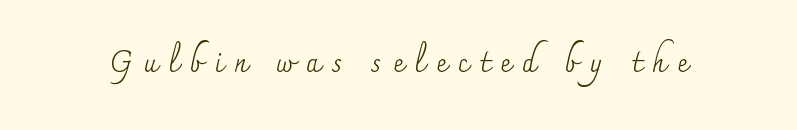
A typesetter would call this heavily tracked-out type. Only glyphs here, with clear space below each row. Stems here are at most as thick as an everyday book face. You could not count columns in this text — the font is proportionally spaced.
